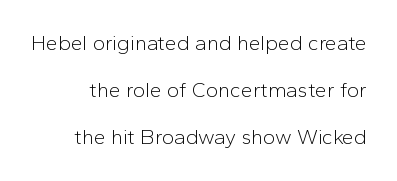
{"italic": "no", "bold": "no", "underline": "no", "line_spacing": "loose", "line_spacing_ratio": 2.24, "letter_spacing": "normal", "letter_spacing_em": 0.0, "glyph_px": 21}
